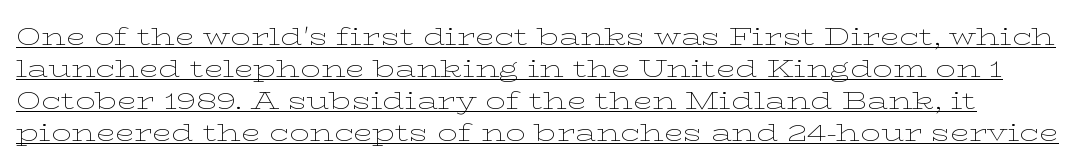
The image shows 25 px text type, upright; set normal line spacing (1.28x), normal letter spacing, underlined.
